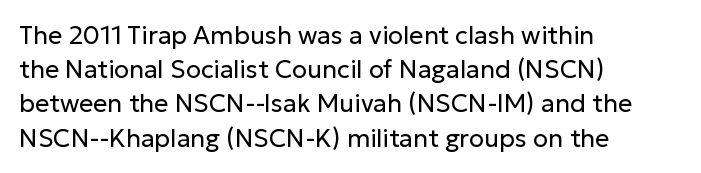
The image shows 25 px text type, upright; set left-aligned, normal line spacing (1.37x), normal letter spacing, not underlined.
